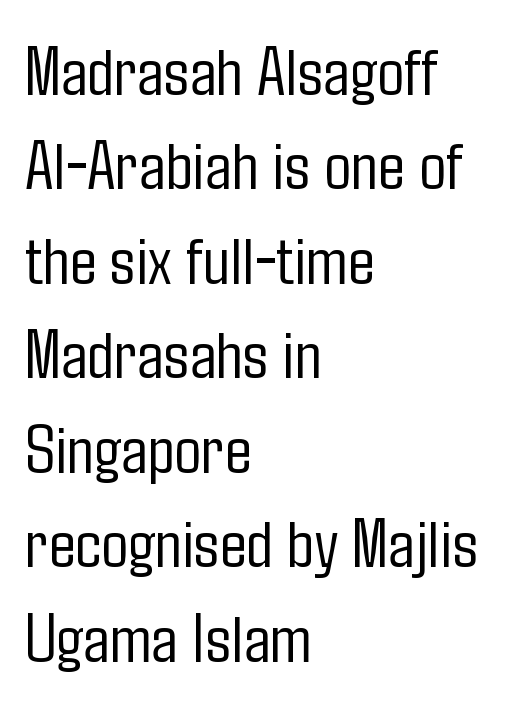
{"serif": "no", "italic": "no", "bold": "no", "weight": "light", "width": "condensed", "stroke_contrast": "low", "x_height": "medium", "monospaced": "no", "underline": "no", "align": "left", "line_spacing": "normal", "line_spacing_ratio": 1.33, "letter_spacing": "normal", "letter_spacing_em": 0.0, "glyph_px": 71}
